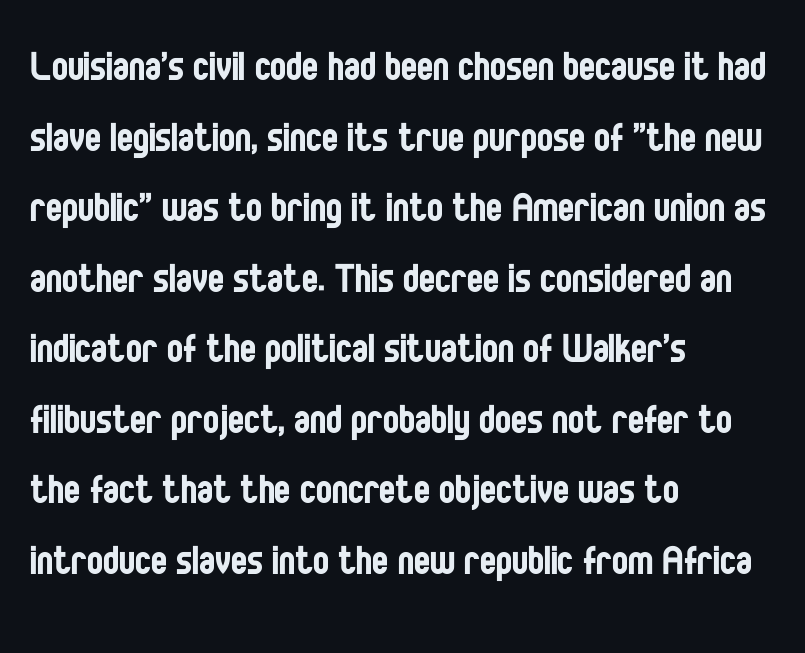
The typography opts for an upright posture over an oblique one. The type is set solid horizontally, with unmodified tracking. Typeset ragged right — the left edge is the straight one. Nothing sits at the stroke ends, so this counts as sans-serif. No letter is thick-stroked: the sample isn't bold. The face used here is proportionally spaced, like ordinary book or web type.
